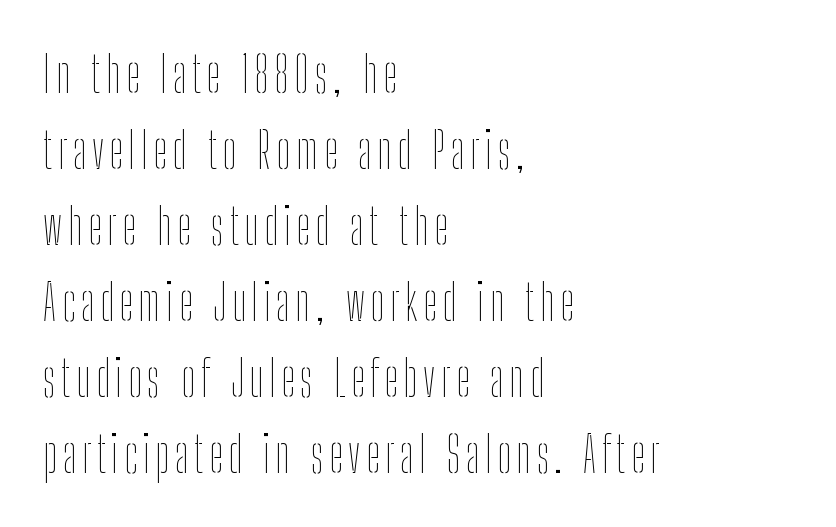
Q: Is the text bold? A: No.
Q: Is the text italic (slanted)? A: No, it is upright.
Q: Is the text underlined? A: No.
Q: How is the paragraph aligned? A: Left-aligned.
Q: Is the spacing between lines tight, normal or loose? A: Normal.
Q: Width (condensed, normal, or wide)? A: Condensed.
Q: Stroke contrast? A: Low.
Q: x-height? A: Medium.
Q: Monospaced? A: No.
